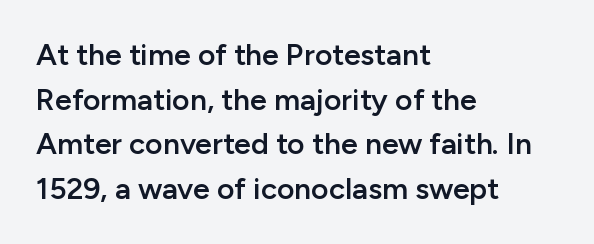
{"serif": "no", "italic": "no", "bold": "semi", "weight": "semibold", "width": "normal", "stroke_contrast": "low", "x_height": "medium", "monospaced": "no", "underline": "no", "align": "left", "line_spacing": "normal", "line_spacing_ratio": 1.49, "letter_spacing": "normal", "letter_spacing_em": 0.0, "glyph_px": 30}
